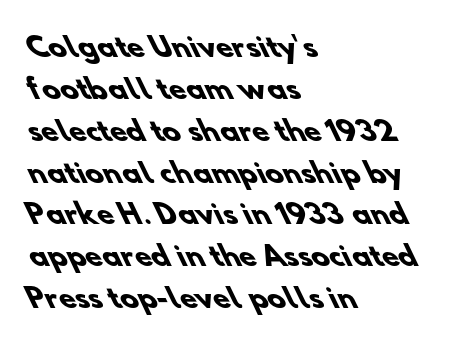
The image shows 27 px bold type; set left-aligned, normal line spacing (1.55x), normal letter spacing, not underlined.
